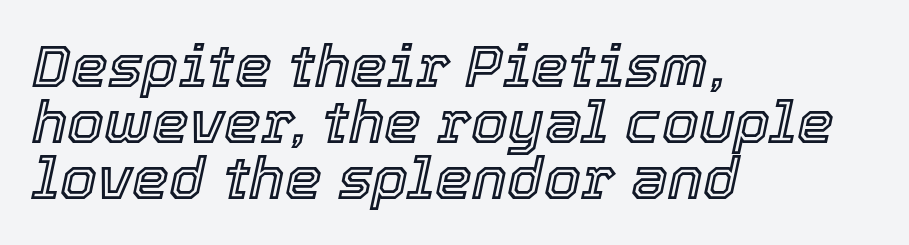
{"italic": "yes", "lean": "right", "slant_degrees": 12, "width": "normal", "x_height": "medium", "monospaced": "no", "underline": "no", "align": "left", "line_spacing": "tight", "line_spacing_ratio": 0.95, "letter_spacing": "normal", "letter_spacing_em": 0.0, "glyph_px": 59}
